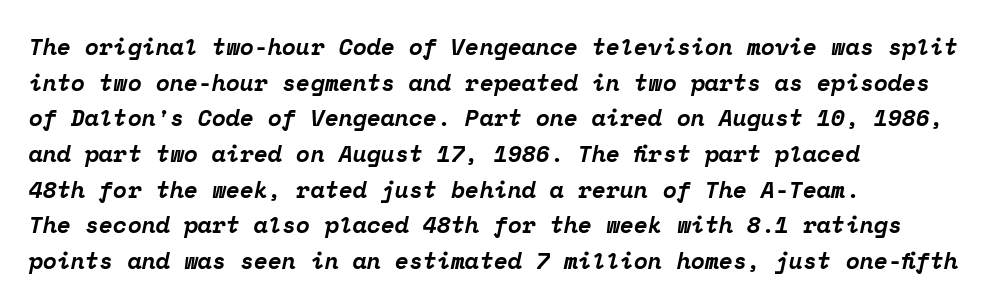
Tracking value appears to be zero — textbook default spacing. Casual observation: everything's shoved over to the left. In terms of leading, this rendering sits right in the middle. An italicized treatment has been applied to the whole sample.
